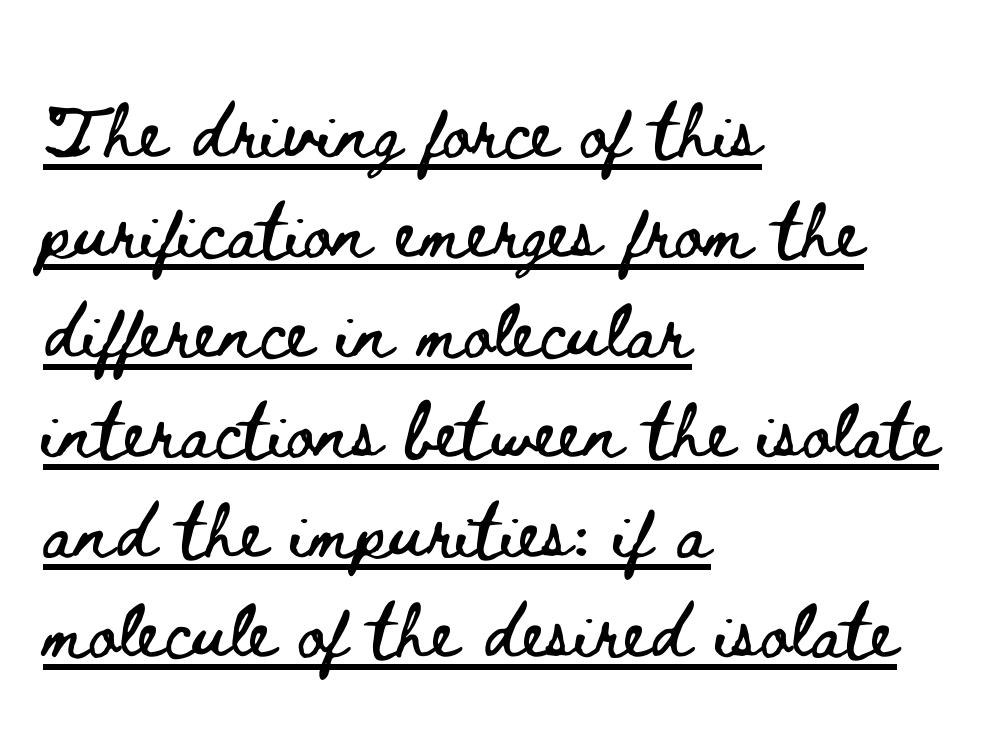
{"width": "wide", "stroke_contrast": "low", "x_height": "small", "monospaced": "no", "underline": "yes", "align": "left", "line_spacing": "normal", "line_spacing_ratio": 1.45, "letter_spacing": "normal", "letter_spacing_em": 0.0, "glyph_px": 69}
